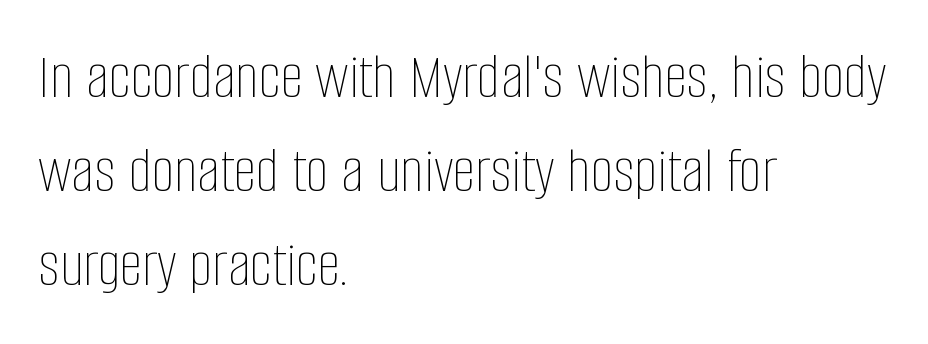
Caption: multi-line text, flush left, ragged right. On a weight scale, this lands at 450 or below. The type sits square on the baseline with zero lean. What's the leading like? Ordinary, nothing unusual. The letterforms sit shoulder to shoulder at normal distance.
